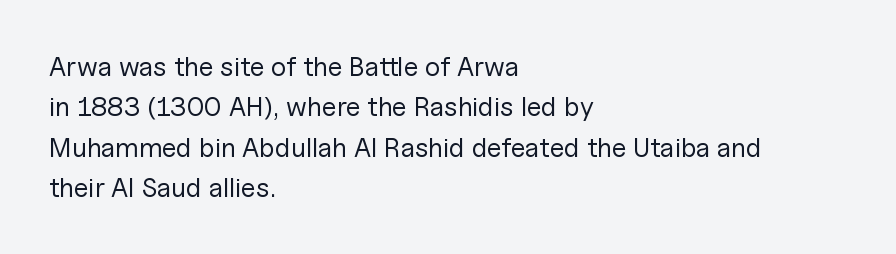
{"italic": "no", "bold": "no", "underline": "no", "align": "left", "line_spacing": "normal", "line_spacing_ratio": 1.5, "letter_spacing": "normal", "letter_spacing_em": 0.0, "glyph_px": 27}
